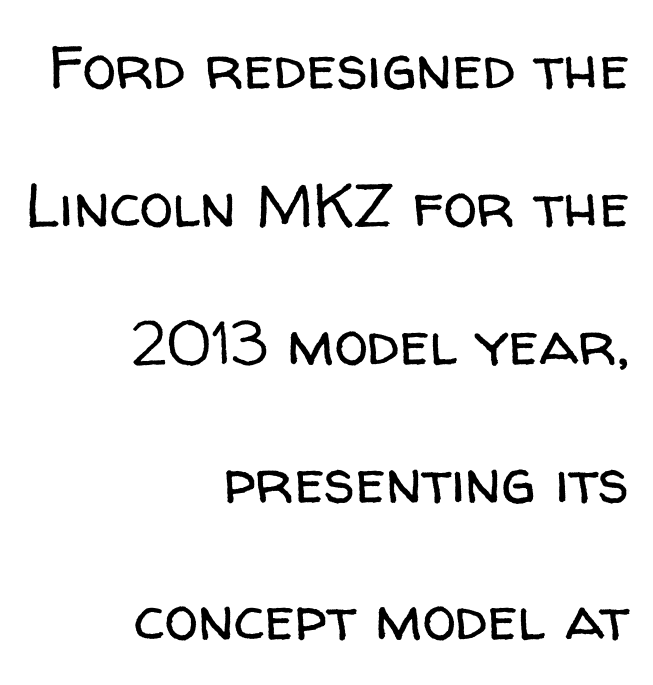
Teacher's note: observe the even right margin — that is flush-right alignment. Characters follow at the spacing the type designer built in. In terms of letterform style, serifs are entirely absent. Weight: in the light-to-regular range. Here the designer chose a conventional face with non-uniform glyph widths. The area under the type is left untouched.
